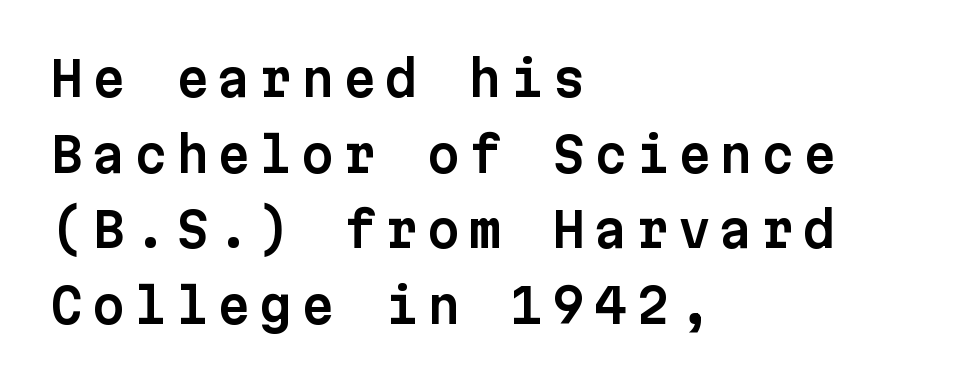
Vertically, the passage feels balanced, rows spaced as you'd expect. Caption: multi-line text, flush left, ragged right. The rendering uses typewriter-style spacing with identical character cells. The characters display no serif detailing; their extremities are plain. Anything drawn beneath the words? Only blank space. The specimen reads as upright at a glance.
